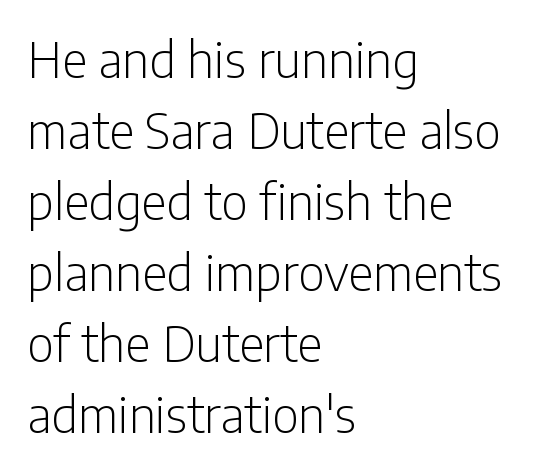
The image shows 49 px light, condensed sans-serif type, upright; set left-aligned, normal line spacing (1.45x), normal letter spacing, not underlined; low stroke contrast and a medium x-height.
